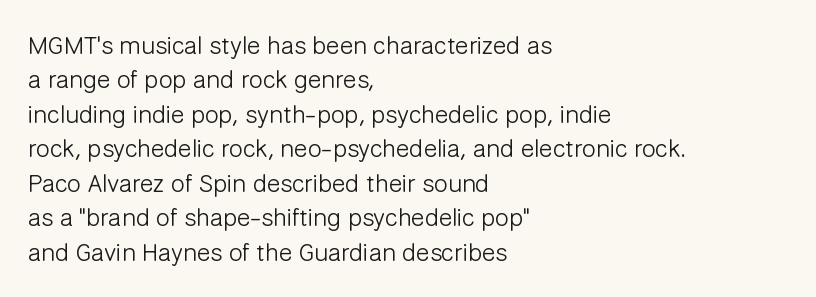
Spacing between characters is what you'd get straight out of the box. The passage shown is not underscored anywhere. The lines in this sample share a left origin and differ only in where they stop. The lines sit at an ordinary, default distance from one another. Is the type heavy? It reads as light-to-regular instead.
